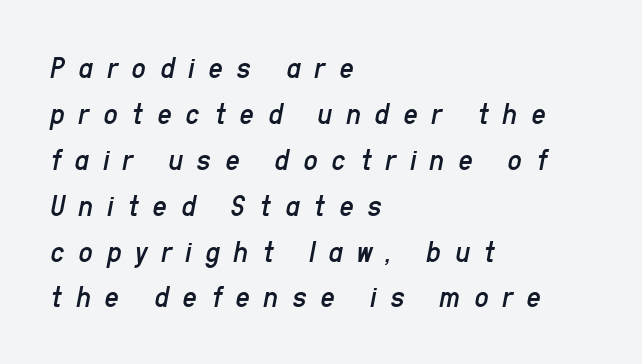
{"italic": "yes", "lean": "right", "slant_degrees": 11, "bold": "no", "weight": "regular", "width": "condensed", "stroke_contrast": "low", "x_height": "medium", "monospaced": "no", "underline": "no", "align": "left", "line_spacing": "normal", "line_spacing_ratio": 1.48, "letter_spacing": "wide", "letter_spacing_em": 0.45, "glyph_px": 31}
